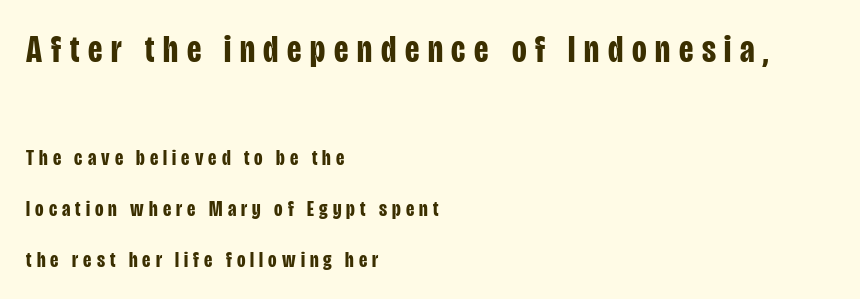
When letters stand straight like this, we call the style roman or upright. You could not count columns in this text — the font is proportionally spaced. Left-aligned paragraph, ragged on the right. Top chunk: large. Bottom chunk: small.
